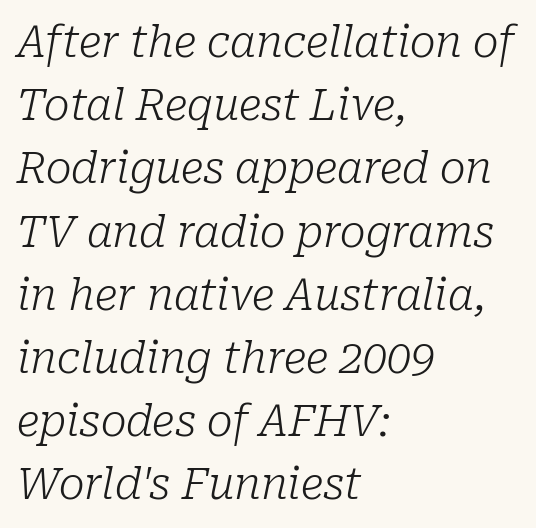
Q: Is the text bold? A: No.
Q: Is the text italic (slanted)? A: Yes, it leans right by about 10 degrees.
Q: Is the typeface a serif or a sans-serif typeface? A: Serif.
Q: Is the text underlined? A: No.
Q: How is the paragraph aligned? A: Left-aligned.
Q: Is the spacing between letters normal or unusually wide? A: Normal.
Q: Is the spacing between lines tight, normal or loose? A: Normal.
Q: Width (condensed, normal, or wide)? A: Normal.
Q: Stroke contrast? A: Low.
Q: x-height? A: Medium.
Q: Monospaced? A: No.
